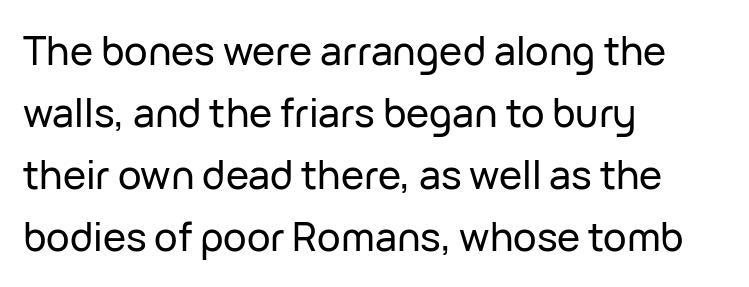
The image shows 39 px sans-serif type, upright; set left-aligned, normal line spacing (1.59x), normal letter spacing, not underlined; low stroke contrast and a medium x-height.
